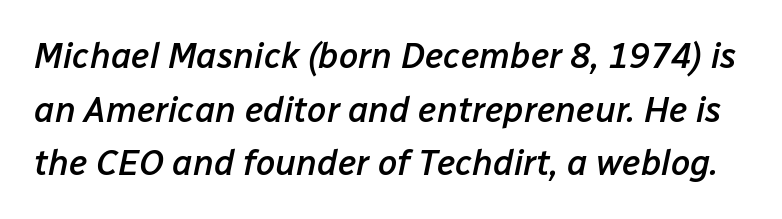
Q: Is the text bold? A: Semi-bold.
Q: Is the text italic (slanted)? A: Yes, it leans right by about 12 degrees.
Q: Is the text underlined? A: No.
Q: Is the spacing between letters normal or unusually wide? A: Normal.
Q: Is the spacing between lines tight, normal or loose? A: Normal.
Q: Width (condensed, normal, or wide)? A: Normal.
Q: Stroke contrast? A: Low.
Q: x-height? A: Medium.
Q: Monospaced? A: No.
